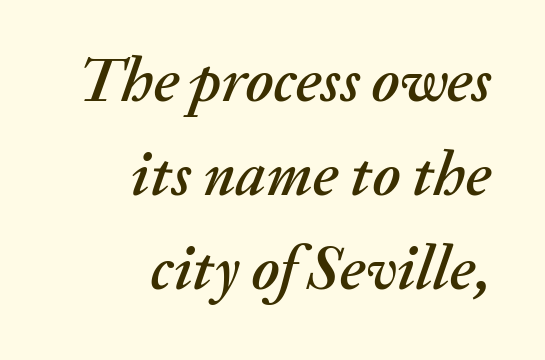
{"italic": "yes", "lean": "right", "slant_degrees": 20, "width": "normal", "stroke_contrast": "medium", "x_height": "medium", "monospaced": "no", "underline": "no", "align": "right", "line_spacing": "normal", "line_spacing_ratio": 1.52, "letter_spacing": "normal", "letter_spacing_em": 0.0, "glyph_px": 62}
